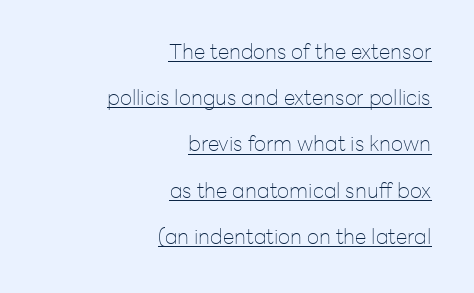
Q: Is the text bold? A: No.
Q: Is the text italic (slanted)? A: No, it is upright.
Q: Is the text underlined? A: Yes.
Q: How is the paragraph aligned? A: Right-aligned.
Q: Is the spacing between letters normal or unusually wide? A: Normal.
Q: Is the spacing between lines tight, normal or loose? A: Loose.
